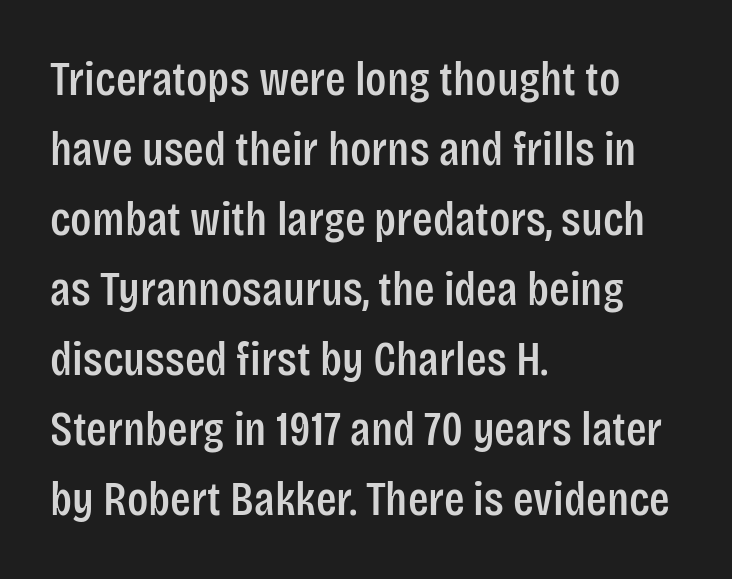
The image shows 48 px condensed sans-serif type, upright; set left-aligned, normal line spacing (1.46x), normal letter spacing, not underlined; low stroke contrast and a large x-height.
